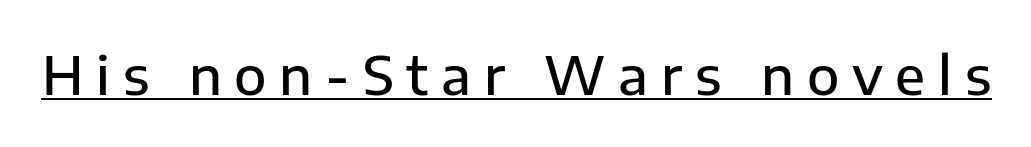
Q: Is the text bold? A: Semi-bold.
Q: Is the text italic (slanted)? A: No, it is upright.
Q: Is the typeface a serif or a sans-serif typeface? A: Sans-serif.
Q: Is the text underlined? A: Yes.
Q: Is the spacing between letters normal or unusually wide? A: Unusually wide.
Q: Width (condensed, normal, or wide)? A: Normal.
Q: Stroke contrast? A: Low.
Q: x-height? A: Medium.
Q: Monospaced? A: No.
